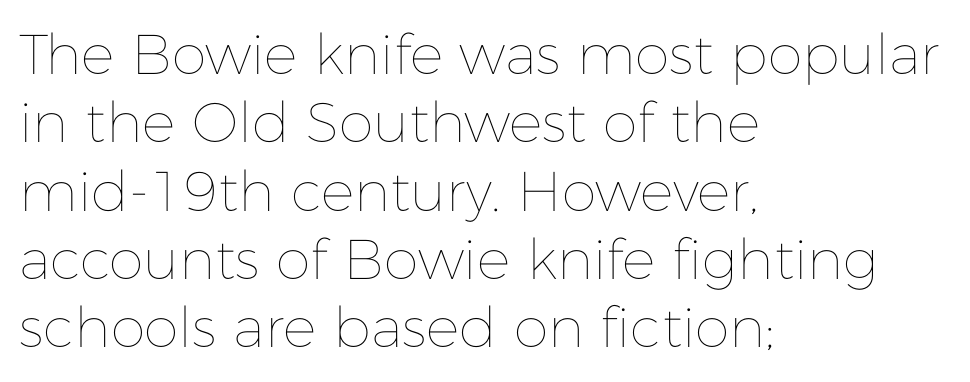
The image shows 56 px thin type, upright; set left-aligned, line spacing 1.22x, normal letter spacing, not underlined; low stroke contrast and a medium x-height.
